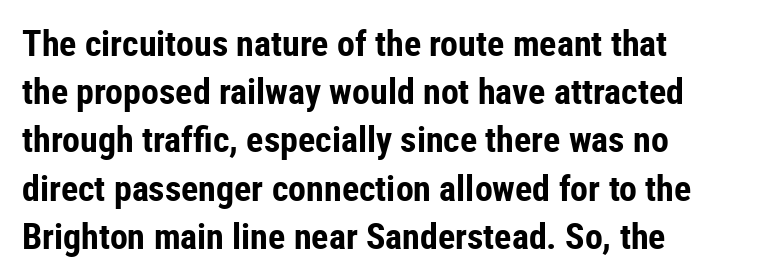
Q: Is the text bold? A: Yes.
Q: Is the text italic (slanted)? A: No, it is upright.
Q: Is the typeface a serif or a sans-serif typeface? A: Sans-serif.
Q: Is the text underlined? A: No.
Q: How is the paragraph aligned? A: Left-aligned.
Q: Is the spacing between letters normal or unusually wide? A: Normal.
Q: Is the spacing between lines tight, normal or loose? A: Normal.
Q: Width (condensed, normal, or wide)? A: Condensed.
Q: Stroke contrast? A: Low.
Q: x-height? A: Medium.
Q: Monospaced? A: No.
